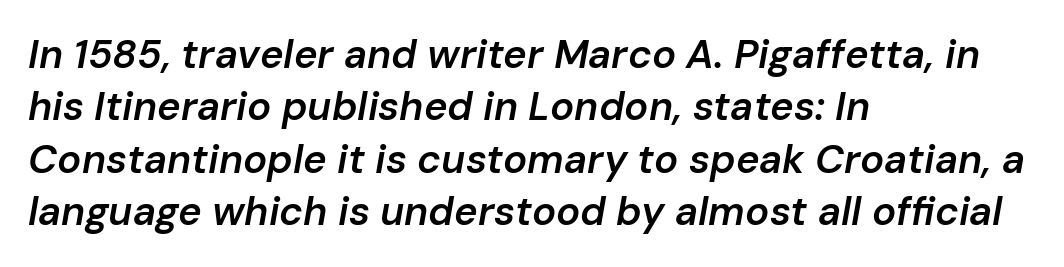
Does the lettering tilt? It does — this is italic. The zone under the glyphs is completely vacant. A typesetter would call this proportional, since set widths differ per character. Visually the block forms a straight wall on the left and a jagged coastline on the right. Students, this is semibold: more ink than regular, less than bold.
